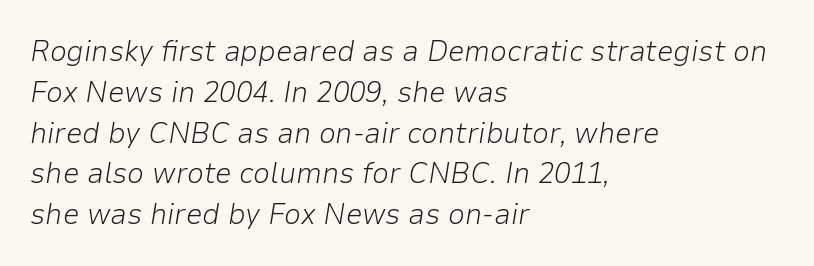
{"italic": "yes", "lean": "right", "slant_degrees": 9, "bold": "no", "weight": "light", "width": "normal", "stroke_contrast": "low", "x_height": "medium", "monospaced": "no", "underline": "no", "align": "left", "line_spacing": "normal", "line_spacing_ratio": 1.36, "letter_spacing": "normal", "letter_spacing_em": 0.0, "glyph_px": 30}
